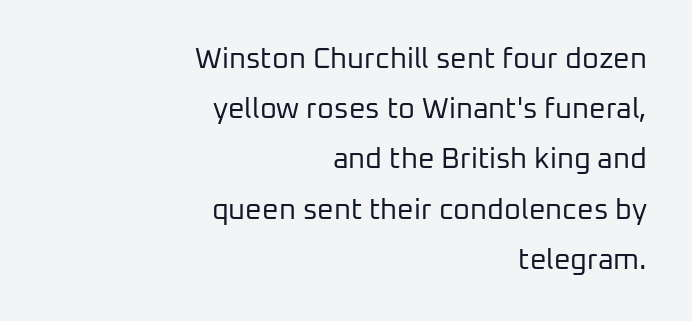
{"serif": "no", "italic": "no", "bold": "no", "weight": "regular", "width": "normal", "stroke_contrast": "low", "x_height": "medium", "monospaced": "no", "underline": "no", "align": "right", "line_spacing_ratio": 1.73, "letter_spacing": "normal", "letter_spacing_em": 0.0, "glyph_px": 29}
